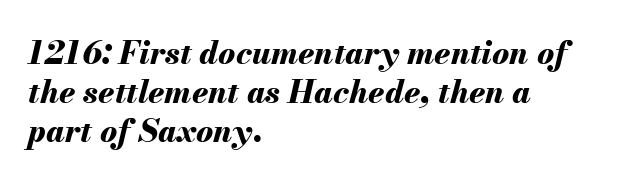
The face used here is proportionally spaced, like ordinary book or web type. Looking at the ascenders, they clearly lean. Only glyphs here, with clear space below each row. Does extra space separate the letters? No, they use regular spacing.
